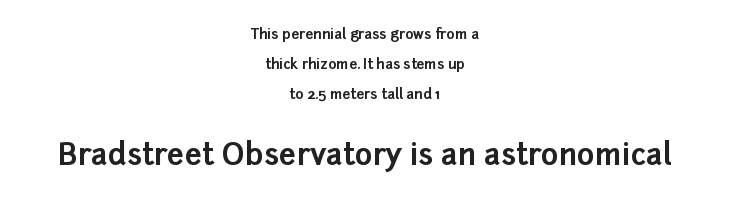
{"serif": "no", "italic": "no", "bold": "yes", "weight": "bold", "width": "normal", "stroke_contrast": "low", "x_height": "medium", "monospaced": "no", "underline": "no", "align": "center", "line_spacing": "loose", "line_spacing_ratio": 2.14, "letter_spacing": "normal", "letter_spacing_em": 0.0, "larger_block": "second", "size_ratio": 2.14, "glyph_px": 30}
